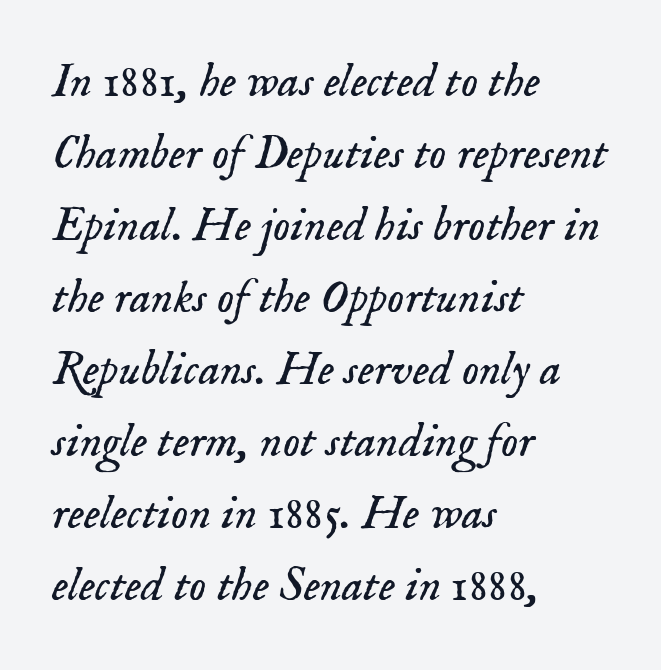
The image shows 48 px light serif type, italic (leaning right); set left-aligned, normal line spacing (1.5x), normal letter spacing, not underlined; low stroke contrast and a small x-height.
